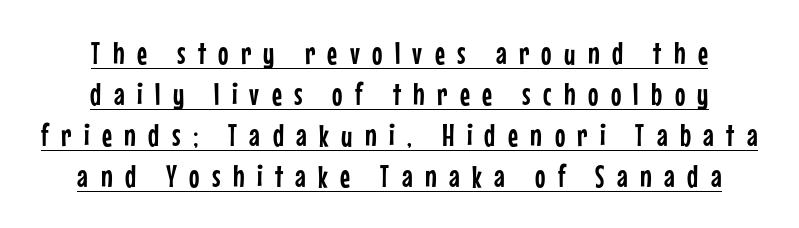
Q: Is the text italic (slanted)? A: No, it is upright.
Q: Is the typeface a serif or a sans-serif typeface? A: Sans-serif.
Q: Is the text underlined? A: Yes.
Q: How is the paragraph aligned? A: Centered.
Q: Is the spacing between letters normal or unusually wide? A: Unusually wide.
Q: Is the spacing between lines tight, normal or loose? A: Normal.
Q: Width (condensed, normal, or wide)? A: Condensed.
Q: Stroke contrast? A: Low.
Q: x-height? A: Medium.
Q: Monospaced? A: No.
